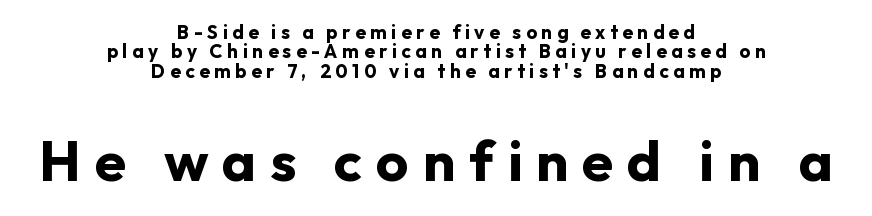
Q: Is the text bold? A: Yes.
Q: Is the text italic (slanted)? A: No, it is upright.
Q: Is the typeface a serif or a sans-serif typeface? A: Sans-serif.
Q: Is the text underlined? A: No.
Q: How is the paragraph aligned? A: Centered.
Q: Is the spacing between letters normal or unusually wide? A: Unusually wide.
Q: Is the spacing between lines tight, normal or loose? A: Tight.
Q: Which block of text is set in a larger size, the first (top) or the second (bottom)? A: The second (bottom) one.
Q: Width (condensed, normal, or wide)? A: Normal.
Q: Stroke contrast? A: Low.
Q: x-height? A: Medium.
Q: Monospaced? A: No.
